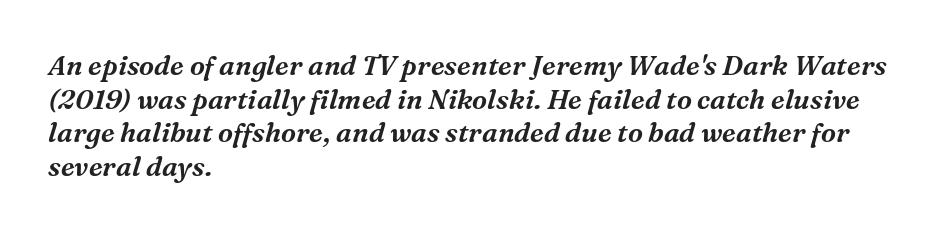
The image shows 27 px text type, italic (leaning right); set left-aligned, normal line spacing (1.25x), normal letter spacing, not underlined.
